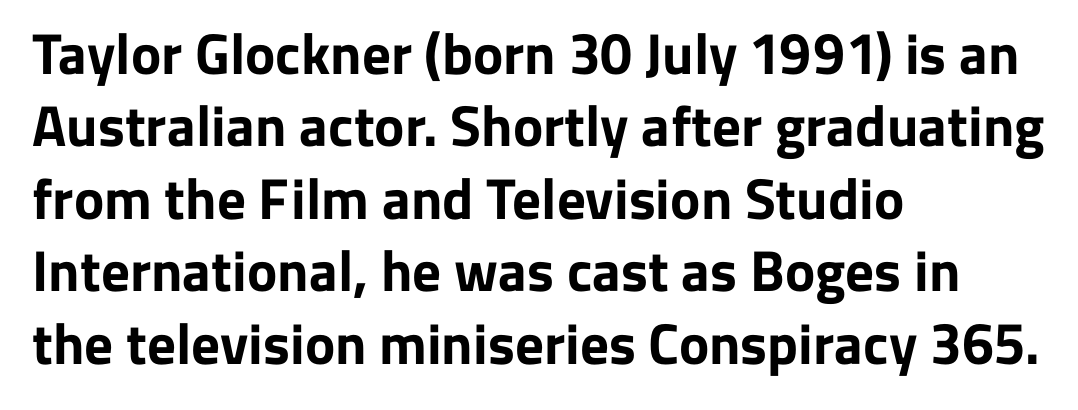
{"serif": "no", "italic": "no", "bold": "yes", "weight": "bold", "width": "normal", "stroke_contrast": "low", "x_height": "medium", "monospaced": "no", "underline": "no", "align": "left", "line_spacing": "normal", "line_spacing_ratio": 1.27, "letter_spacing": "normal", "letter_spacing_em": 0.0, "glyph_px": 57}
